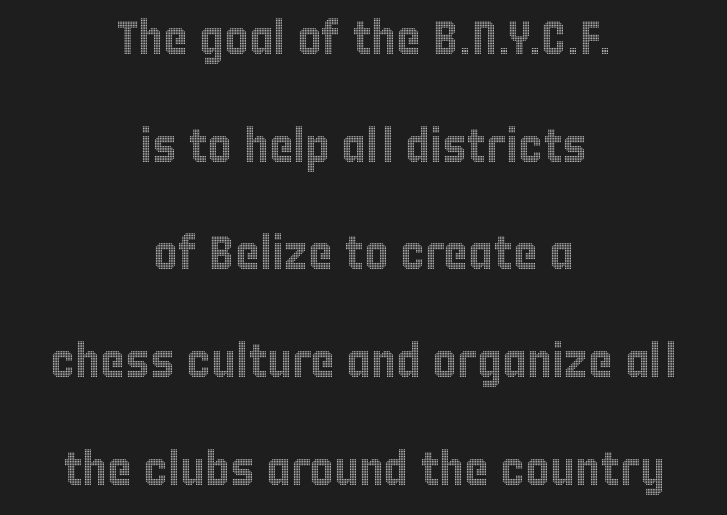
The image shows 47 px condensed type, upright; set centered, loose line spacing (2.29x), normal letter spacing, not underlined; a large x-height.
